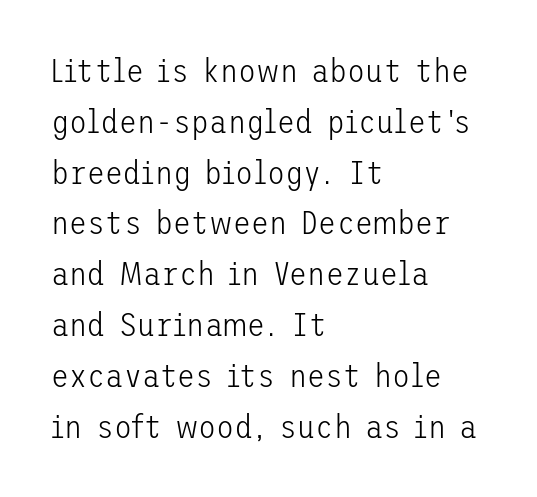
{"serif": "no", "italic": "no", "bold": "no", "weight": "light", "width": "normal", "stroke_contrast": "low", "x_height": "medium", "underline": "no", "align": "left", "line_spacing": "normal", "line_spacing_ratio": 1.54, "letter_spacing": "normal", "letter_spacing_em": 0.0, "glyph_px": 33}
